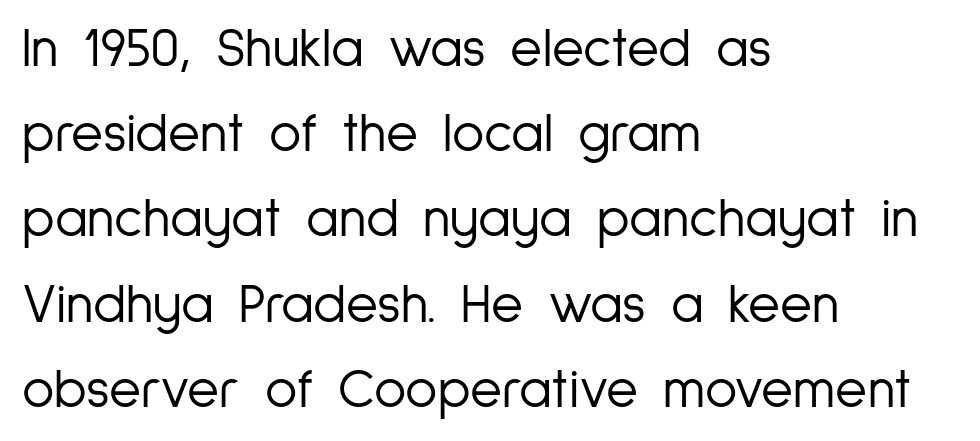
The image shows 55 px light, condensed sans-serif type, upright; set left-aligned, normal line spacing (1.55x), normal letter spacing, not underlined; low stroke contrast and a medium x-height.
